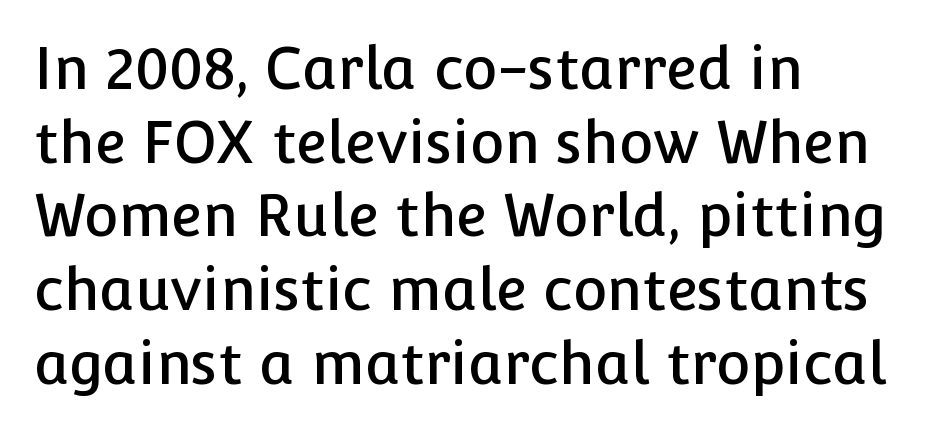
{"serif": "no", "italic": "no", "width": "normal", "stroke_contrast": "low", "x_height": "medium", "monospaced": "no", "underline": "no", "align": "left", "line_spacing": "normal", "line_spacing_ratio": 1.27, "letter_spacing": "normal", "letter_spacing_em": 0.0, "glyph_px": 58}
